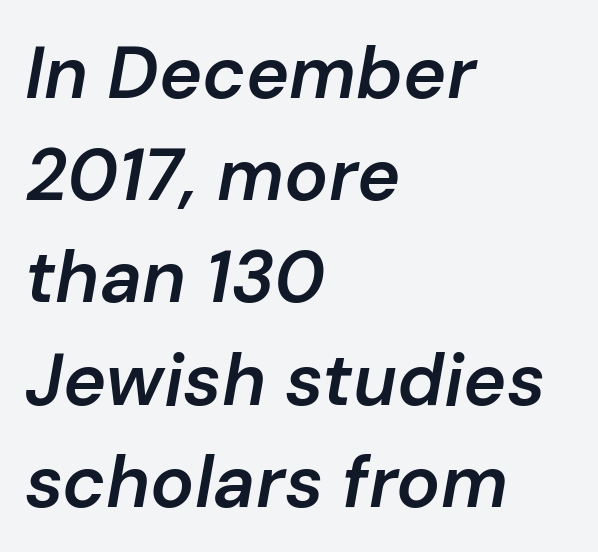
Rows of type keep a routine distance in the vertical direction. Caption: multi-line text, flush left, ragged right. The passage shown is semibold, sitting just below true bold. The passage shown is not underscored anywhere. Looking at the ascenders, they clearly lean.
